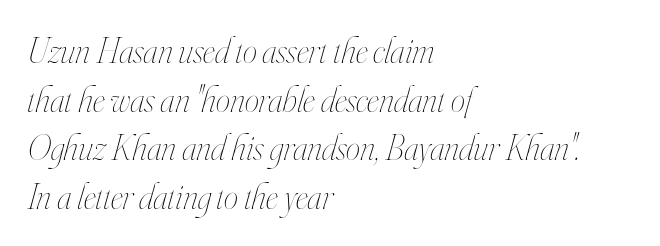
{"italic": "yes", "lean": "right", "slant_degrees": 16, "bold": "no", "weight": "thin", "width": "condensed", "stroke_contrast": "high", "x_height": "small", "monospaced": "no", "underline": "no", "align": "left", "line_spacing": "normal", "line_spacing_ratio": 1.35, "letter_spacing": "normal", "letter_spacing_em": 0.0, "glyph_px": 36}
